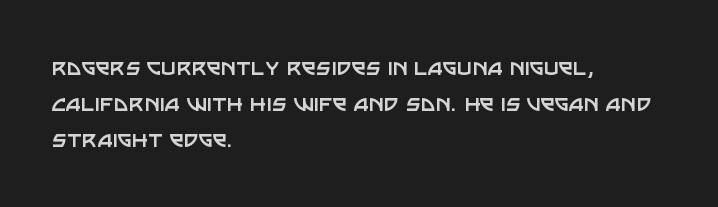
Q: Is the text bold? A: No.
Q: Is the text italic (slanted)? A: No, it is upright.
Q: Is the text underlined? A: No.
Q: How is the paragraph aligned? A: Left-aligned.
Q: Is the spacing between letters normal or unusually wide? A: Normal.
Q: Is the spacing between lines tight, normal or loose? A: Normal.
